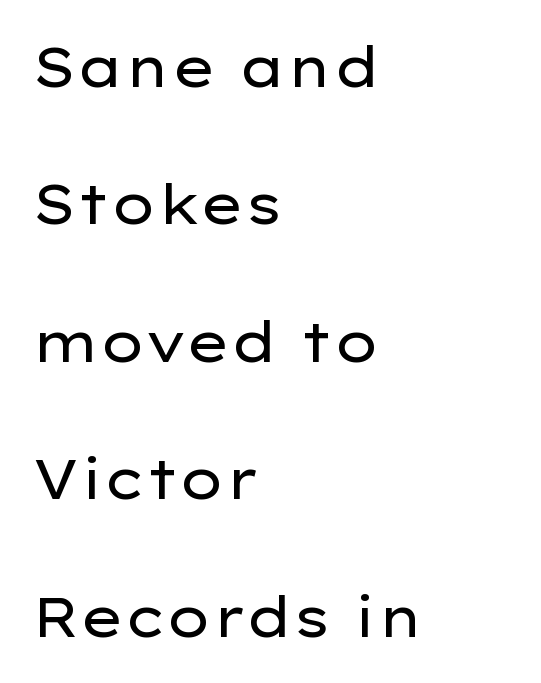
Q: Is the text bold? A: No.
Q: Is the text italic (slanted)? A: No, it is upright.
Q: Is the typeface a serif or a sans-serif typeface? A: Sans-serif.
Q: Is the text underlined? A: No.
Q: How is the paragraph aligned? A: Left-aligned.
Q: Is the spacing between letters normal or unusually wide? A: Normal.
Q: Is the spacing between lines tight, normal or loose? A: Loose.
Q: Width (condensed, normal, or wide)? A: Wide.
Q: Stroke contrast? A: Low.
Q: x-height? A: Medium.
Q: Monospaced? A: No.
